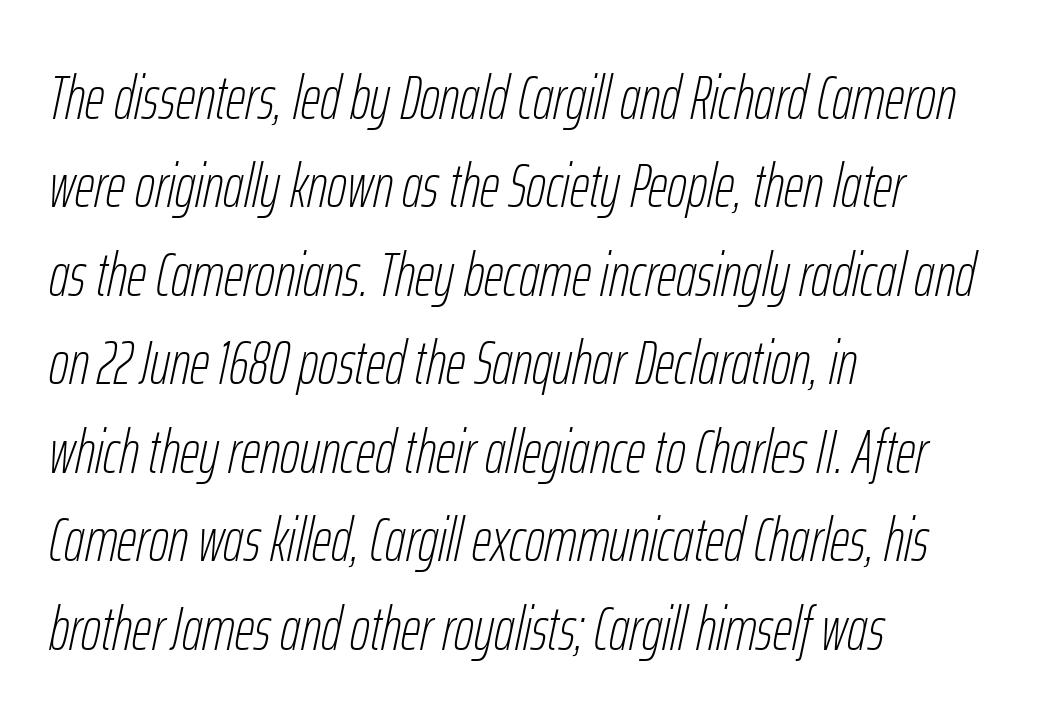
{"italic": "yes", "lean": "right", "slant_degrees": 12, "bold": "no", "weight": "thin", "width": "condensed", "stroke_contrast": "low", "x_height": "medium", "monospaced": "no", "underline": "no", "align": "left", "line_spacing": "normal", "line_spacing_ratio": 1.45, "letter_spacing": "normal", "letter_spacing_em": 0.0, "glyph_px": 61}
